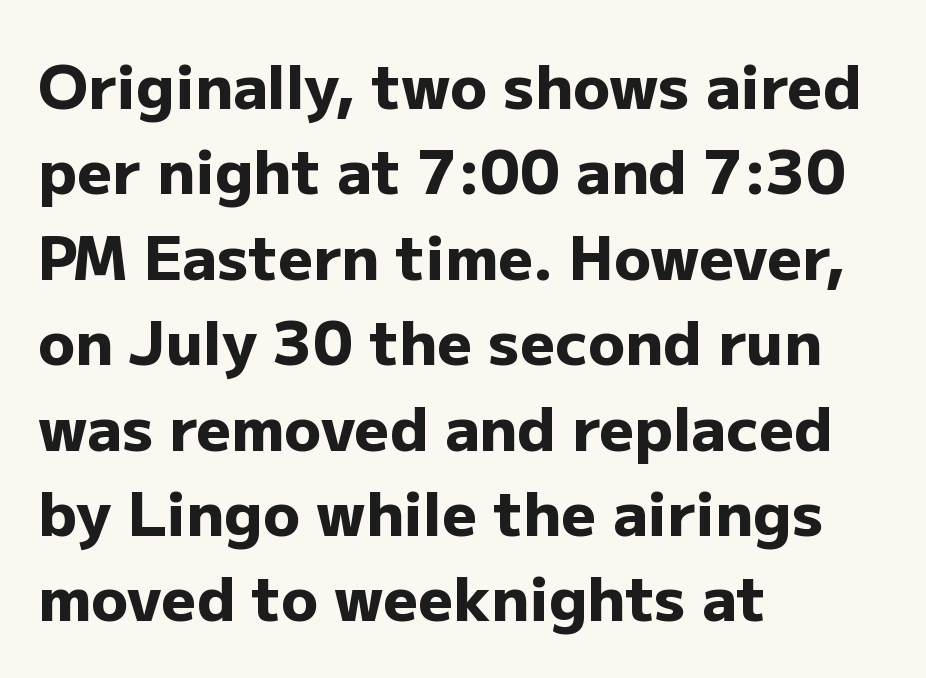
The area under the type is left untouched. Letterform terminals end flat and unadorned throughout the passage. The rendering uses a moderate line-height, typical for paragraphs. A dark, heavy texture on the line: the type is bold. A typesetter would call this proportional, since set widths differ per character.
